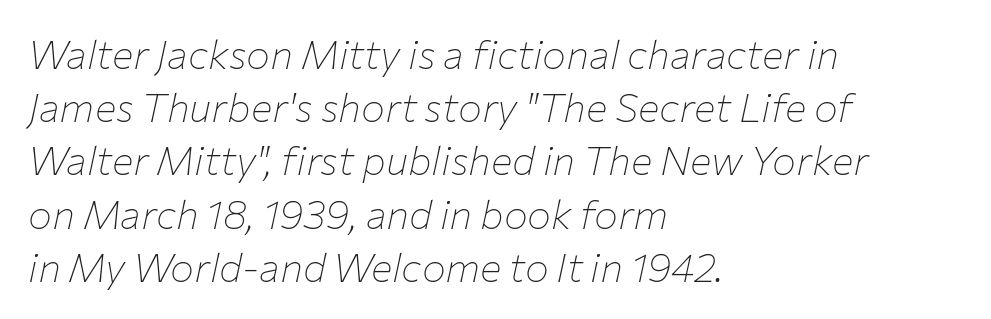
This sample has the flowing, uneven cadence of proportional lettering. The baseline area is clear. You can tell it's italic because the verticals aren't actually vertical. Is there much room between lines? A standard amount, neither cramped nor airy. Observe the ordinary spacing: letters are neighbours, not strangers.
